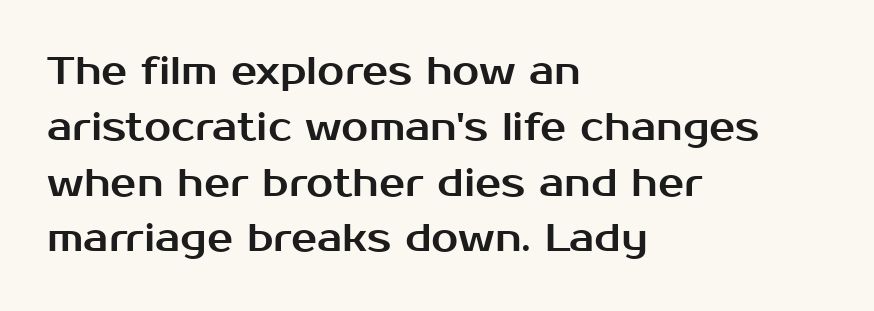
Q: Is the text italic (slanted)? A: No, it is upright.
Q: Is the typeface a serif or a sans-serif typeface? A: Sans-serif.
Q: Is the text underlined? A: No.
Q: How is the paragraph aligned? A: Left-aligned.
Q: Is the spacing between letters normal or unusually wide? A: Normal.
Q: Is the spacing between lines tight, normal or loose? A: Normal.
Q: Width (condensed, normal, or wide)? A: Normal.
Q: Stroke contrast? A: Medium.
Q: x-height? A: Medium.
Q: Monospaced? A: No.
